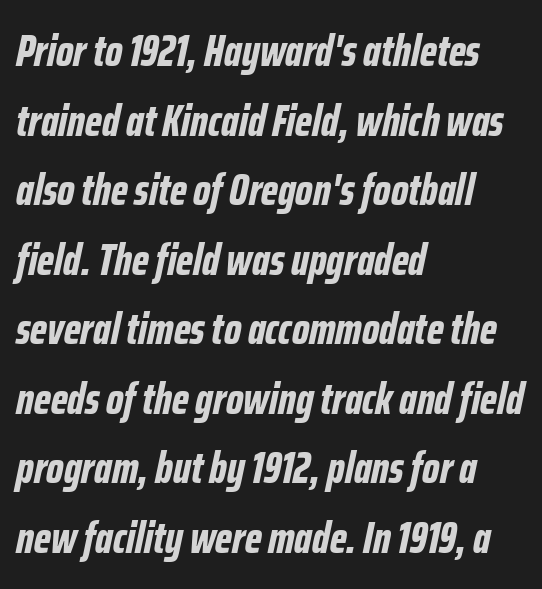
The image shows 44 px bold, condensed type, italic (leaning right); set left-aligned, normal line spacing (1.58x), normal letter spacing, not underlined; low stroke contrast and a medium x-height.
